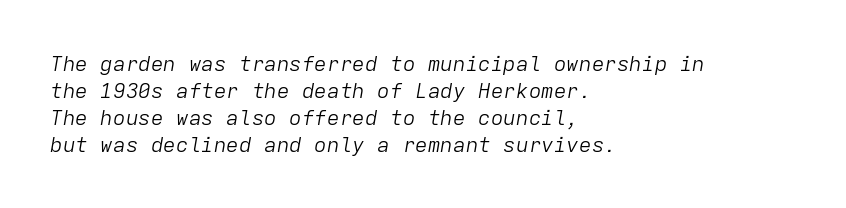
The gaps between neighbouring characters are ordinary and unremarkable. Does the lettering tilt? It does — this is italic. Leading matches the norm, producing a regular column. The rag falls on the right side of this text block. Letters rest on an invisible, unmarked baseline. Stems and bowls with no extra thickness — not bold.
